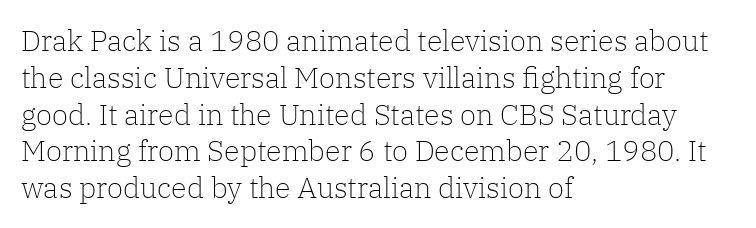
Unlike a clean sans, this face finishes its strokes with serifs. If you drew a line through each stem, it would be perfectly vertical. A typesetter would call this proportional, since set widths differ per character. Students, note that the glyphs here touch the page at normal intervals. Underline: absent.
